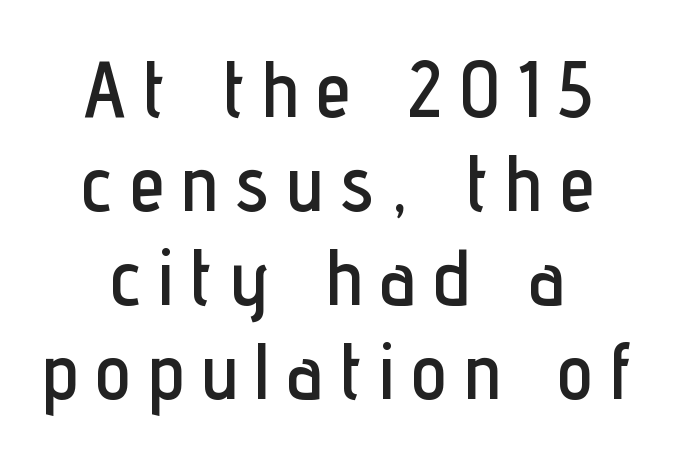
{"serif": "no", "italic": "no", "width": "condensed", "stroke_contrast": "low", "x_height": "medium", "monospaced": "no", "underline": "no", "align": "center", "line_spacing_ratio": 1.19, "letter_spacing": "wide", "letter_spacing_em": 0.23, "glyph_px": 79}
